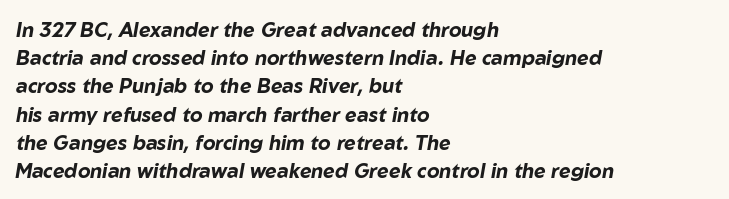
There is no visible air inserted between adjacent glyphs. The letters are slanted; this is an italic face. Reading down the block, your eye returns to a fixed left position each line. Stroke thickness is high; the sample reads as a true bold. These lines sit exactly where default settings would place them.
